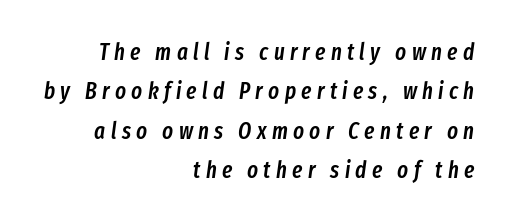
{"italic": "yes", "lean": "right", "slant_degrees": 8, "bold": "semi", "underline": "no", "align": "right", "line_spacing_ratio": 1.71, "letter_spacing": "wide", "letter_spacing_em": 0.23, "glyph_px": 23}
